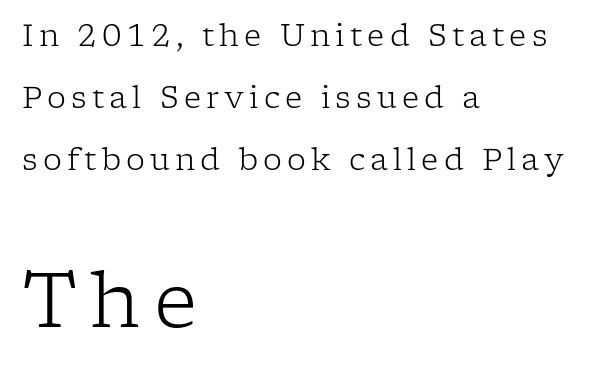
The letters stand upright; this is a roman face. Nobody drew a line under any word here. Weight class: somewhere from thin through regular. Line spacing here is loose. These two chunks differ in scale, with the bottom chunk taking the larger measure.
